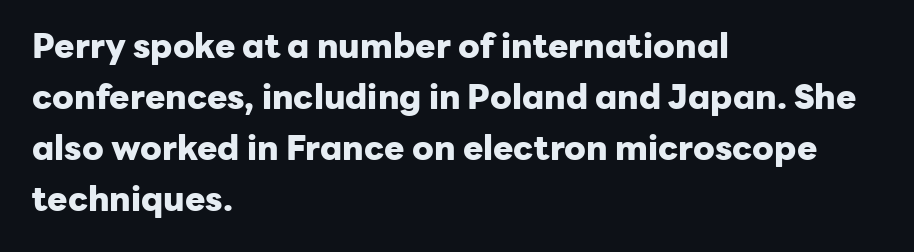
Rule under the text: the space is simply empty. Note the varied advance widths — an 'i' is clearly narrower than an 'm'. The type family on display is of the sans-serif kind. This is roman type, the default non-slanted kind.
